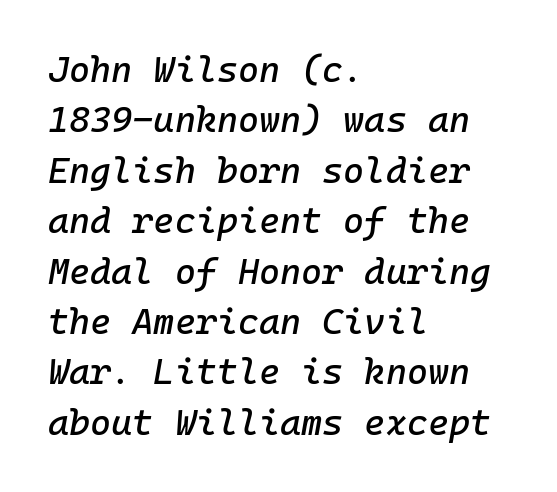
The image shows 36 px text type, italic (leaning right), monospaced; set left-aligned, normal line spacing (1.4x), normal letter spacing, not underlined; low stroke contrast and a medium x-height.
